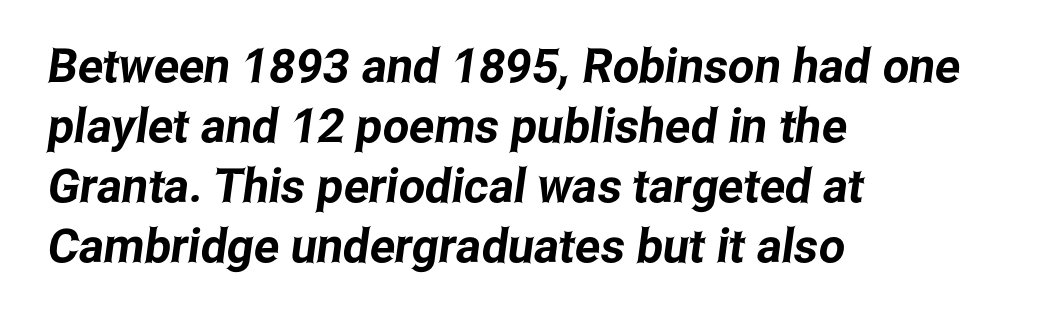
{"serif": "no", "width": "condensed", "stroke_contrast": "low", "x_height": "medium", "monospaced": "no", "underline": "no", "align": "left", "line_spacing": "normal", "line_spacing_ratio": 1.28, "letter_spacing": "normal", "letter_spacing_em": 0.0, "glyph_px": 47}
